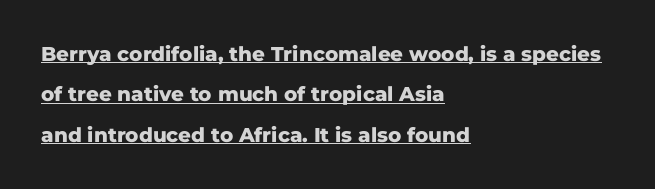
{"italic": "no", "bold": "yes", "underline": "yes", "align": "left", "line_spacing": "loose", "line_spacing_ratio": 2.02, "letter_spacing": "normal", "letter_spacing_em": 0.0, "glyph_px": 20}
